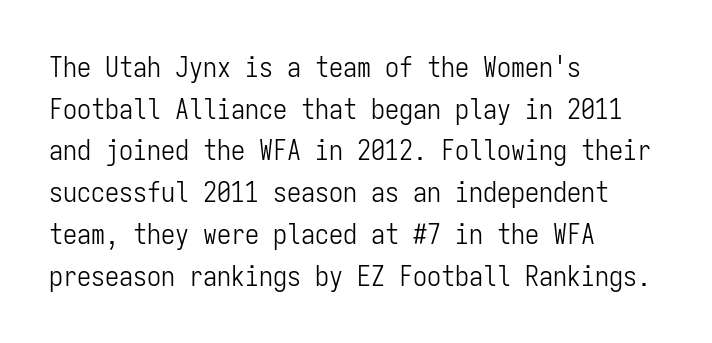
{"serif": "no", "italic": "no", "bold": "no", "weight": "light", "width": "condensed", "stroke_contrast": "low", "x_height": "medium", "monospaced": "yes", "underline": "no", "align": "left", "line_spacing": "normal", "line_spacing_ratio": 1.49, "letter_spacing": "normal", "letter_spacing_em": 0.0, "glyph_px": 28}
